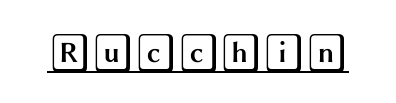
The image shows 39 px wide type, upright; set normal letter spacing, underlined; a large x-height.
